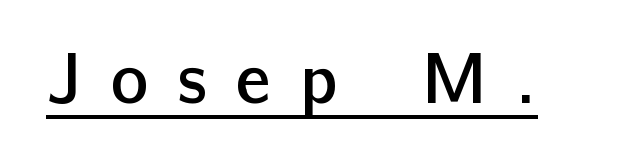
The image shows 71 px semibold sans-serif type, upright; set unusually wide letter spacing (+0.41 em), underlined; low stroke contrast and a medium x-height.
